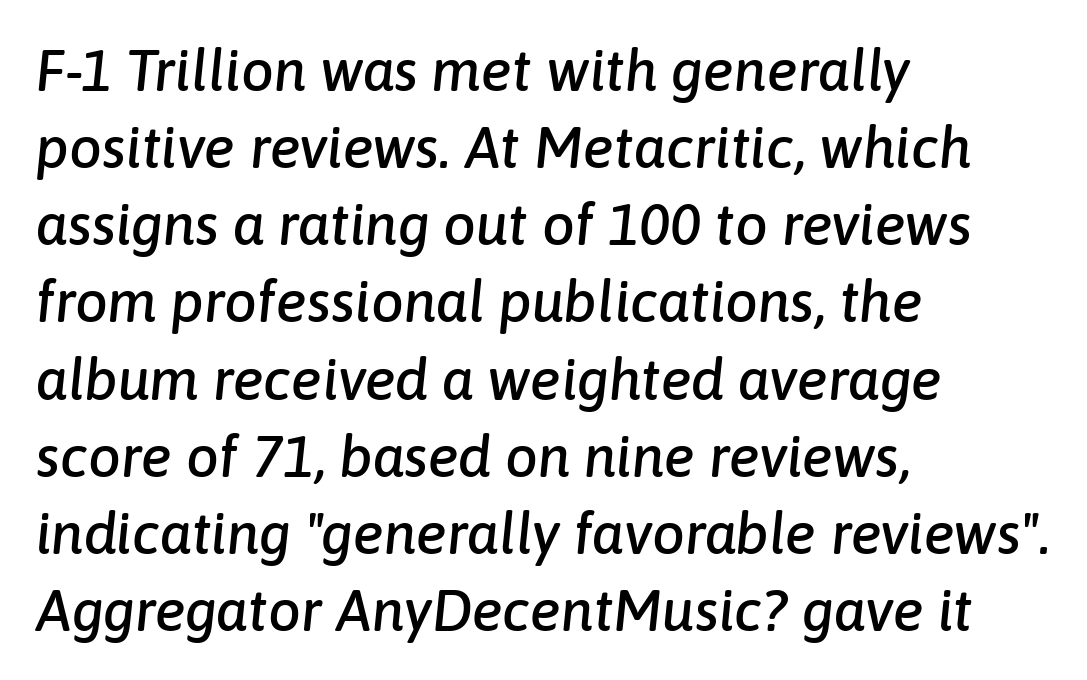
Q: Is the text italic (slanted)? A: Yes, it leans right by about 6 degrees.
Q: Is the text underlined? A: No.
Q: How is the paragraph aligned? A: Left-aligned.
Q: Is the spacing between letters normal or unusually wide? A: Normal.
Q: Is the spacing between lines tight, normal or loose? A: Normal.
Q: Width (condensed, normal, or wide)? A: Normal.
Q: Stroke contrast? A: Low.
Q: x-height? A: Medium.
Q: Monospaced? A: No.
